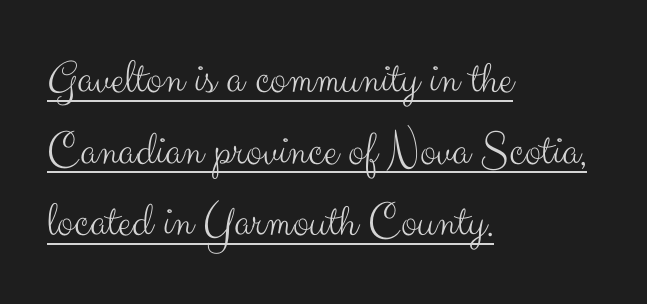
The image shows 49 px light sans-serif type; set left-aligned, normal line spacing (1.46x), normal letter spacing, underlined; medium stroke contrast and a small x-height.
